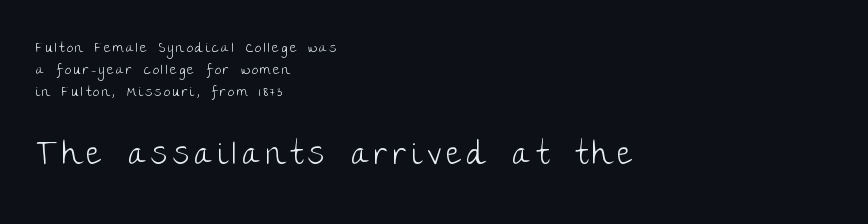
{"serif": "no", "italic": "no", "bold": "no", "weight": "light", "width": "normal", "stroke_contrast": "low", "x_height": "large", "monospaced": "no", "underline": "no", "align": "left", "line_spacing": "normal", "line_spacing_ratio": 1.57, "larger_block": "second", "size_ratio": 2.29, "glyph_px": 32}
